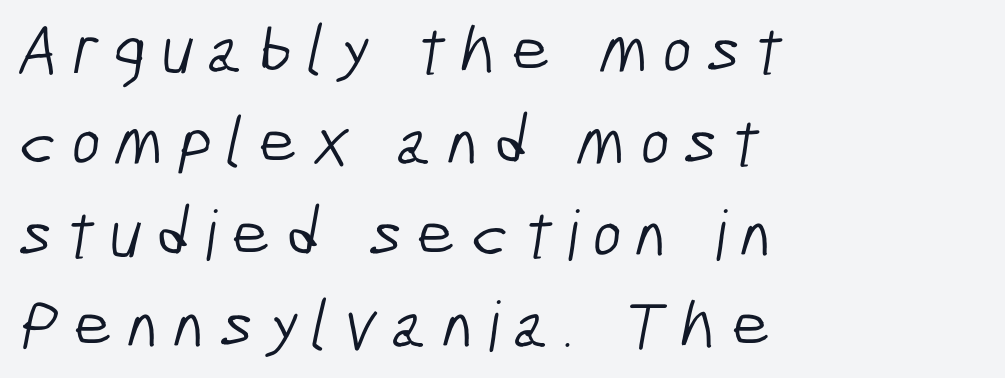
{"serif": "no", "bold": "no", "weight": "light", "width": "condensed", "stroke_contrast": "low", "x_height": "medium", "monospaced": "no", "underline": "no", "align": "left", "line_spacing": "normal", "line_spacing_ratio": 1.33, "letter_spacing": "wide", "letter_spacing_em": 0.21, "glyph_px": 69}
